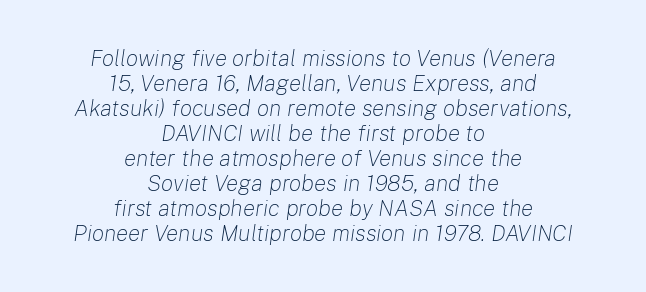
Q: Is the text bold? A: No.
Q: Is the text italic (slanted)? A: Yes, it leans right by about 8 degrees.
Q: Is the text underlined? A: No.
Q: How is the paragraph aligned? A: Centered.
Q: Is the spacing between letters normal or unusually wide? A: Normal.
Q: Is the spacing between lines tight, normal or loose? A: Tight.
